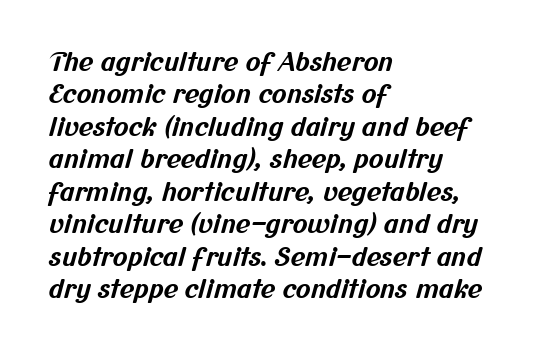
{"bold": "yes", "underline": "no", "align": "left", "line_spacing": "normal", "line_spacing_ratio": 1.3, "letter_spacing": "normal", "letter_spacing_em": 0.0, "glyph_px": 25}
